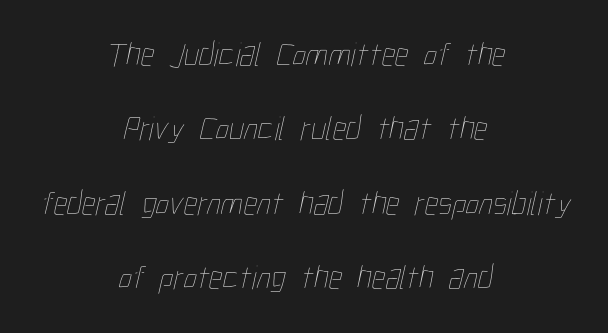
The image shows 34 px thin, condensed type; set centered, loose line spacing (2.19x), normal letter spacing, not underlined; low stroke contrast and a medium x-height.
